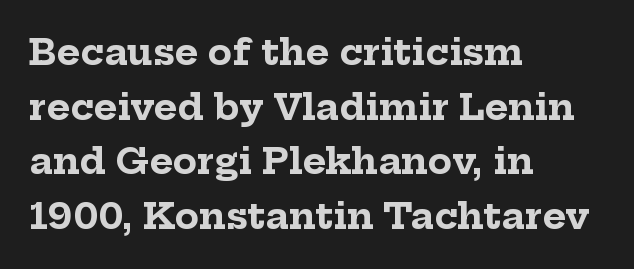
Q: Is the text bold? A: Yes.
Q: Is the text italic (slanted)? A: No, it is upright.
Q: Is the typeface a serif or a sans-serif typeface? A: Serif.
Q: Is the text underlined? A: No.
Q: How is the paragraph aligned? A: Left-aligned.
Q: Is the spacing between letters normal or unusually wide? A: Normal.
Q: Is the spacing between lines tight, normal or loose? A: Normal.
Q: Width (condensed, normal, or wide)? A: Normal.
Q: Stroke contrast? A: Low.
Q: x-height? A: Medium.
Q: Monospaced? A: No.
